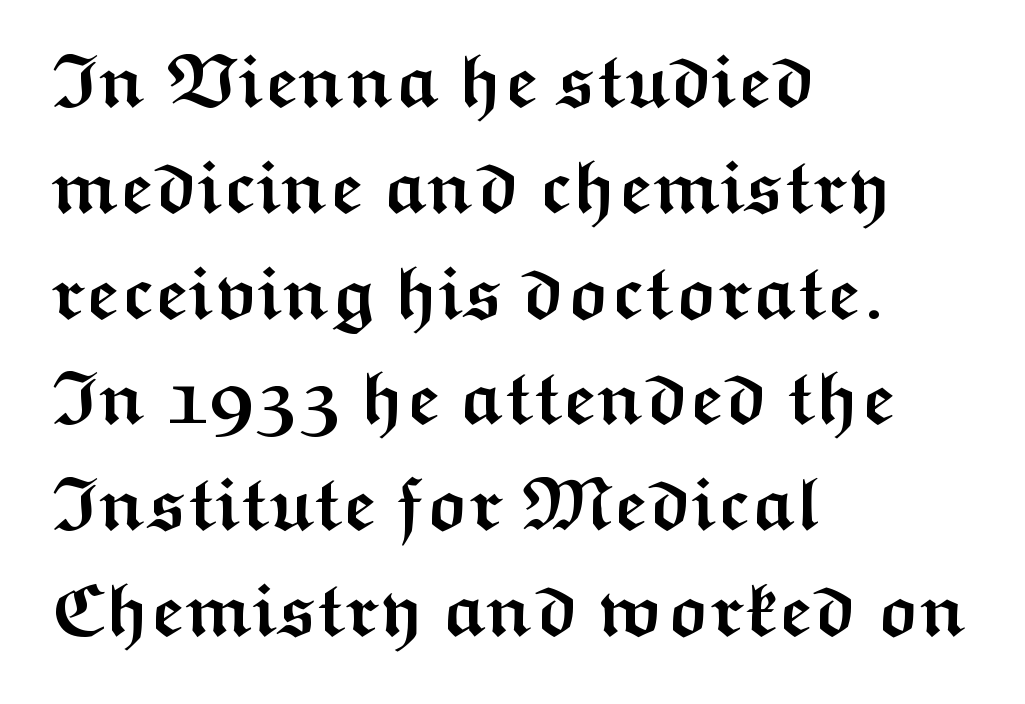
Q: Is the text bold? A: Yes.
Q: Is the text italic (slanted)? A: No, it is upright.
Q: Is the typeface a serif or a sans-serif typeface? A: Sans-serif.
Q: Is the text underlined? A: No.
Q: How is the paragraph aligned? A: Left-aligned.
Q: Is the spacing between letters normal or unusually wide? A: Normal.
Q: Is the spacing between lines tight, normal or loose? A: Normal.
Q: Width (condensed, normal, or wide)? A: Wide.
Q: Stroke contrast? A: Medium.
Q: x-height? A: Medium.
Q: Monospaced? A: No.
